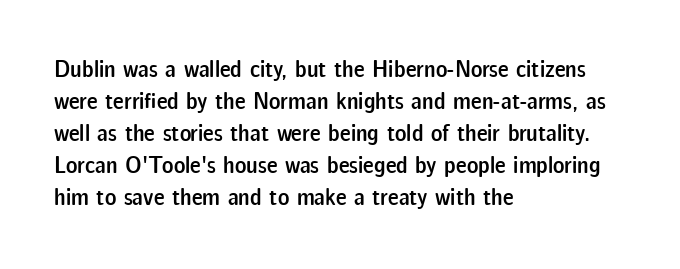
The foot of each line stays bare and open. Weight check: semibold — heavier than regular, not quite bold. Summary of vertical rhythm: regular, with standard interline spacing. Alignment: flush left.
